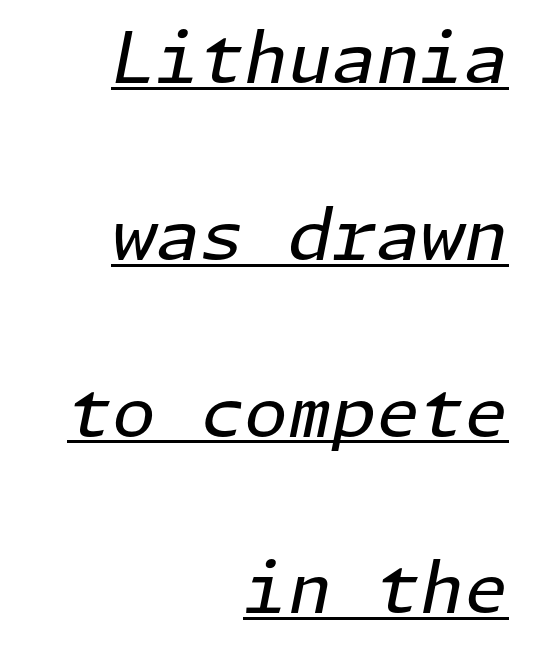
Tracking value appears to be zero — textbook default spacing. Every word sits above its own underline. The typeface has the unassuming heft of standard copy or less. Every row of glyphs terminates at an identical x-position on the right. A great deal of white space separates one row of letters from the next.
